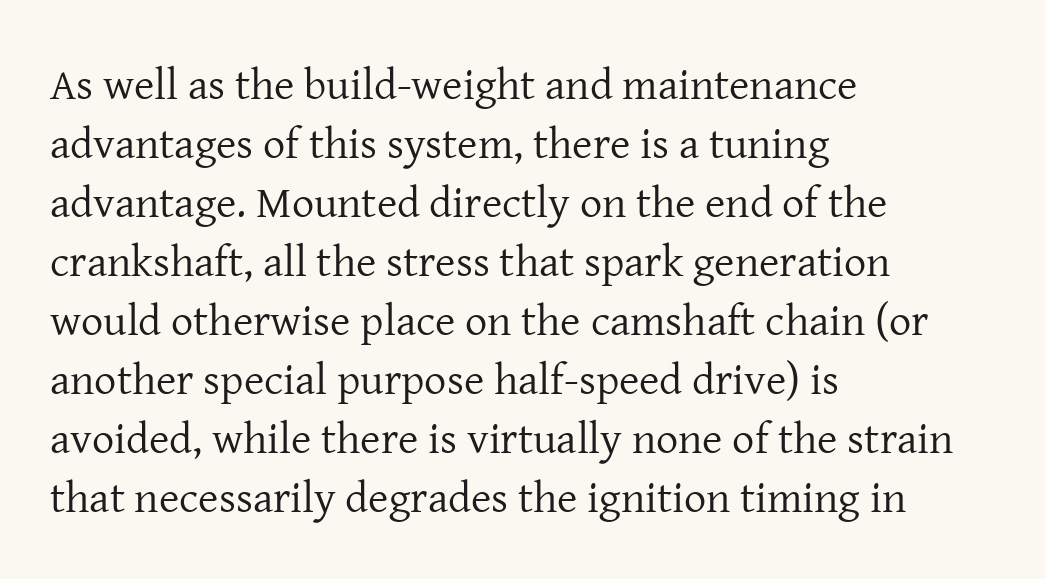
Nobody touched the tracking dial on this one. This sample keeps an unexceptional amount of space between lines. Visually the block forms a straight wall on the left and a jagged coastline on the right. Quick note: not italic, upright. The foot of each line stays bare and open. Looks like regular typesetting: each glyph gets only the width it needs.
